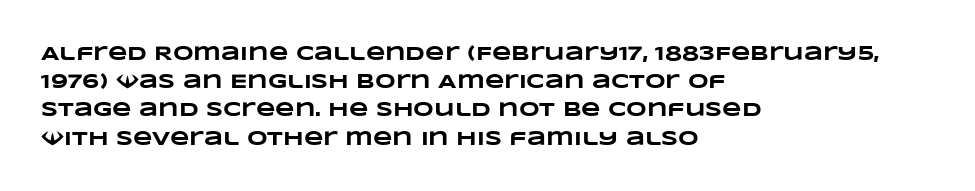
Q: Is the text bold? A: Yes.
Q: Is the text underlined? A: No.
Q: How is the paragraph aligned? A: Left-aligned.
Q: Is the spacing between letters normal or unusually wide? A: Normal.
Q: Is the spacing between lines tight, normal or loose? A: Normal.
